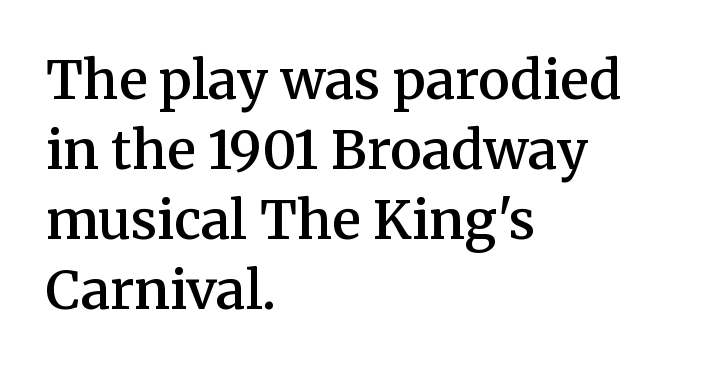
{"serif": "yes", "italic": "no", "bold": "semi", "weight": "semibold", "width": "normal", "stroke_contrast": "medium", "x_height": "medium", "monospaced": "no", "underline": "no", "align": "left", "line_spacing": "normal", "line_spacing_ratio": 1.32, "letter_spacing": "normal", "letter_spacing_em": 0.0, "glyph_px": 53}
